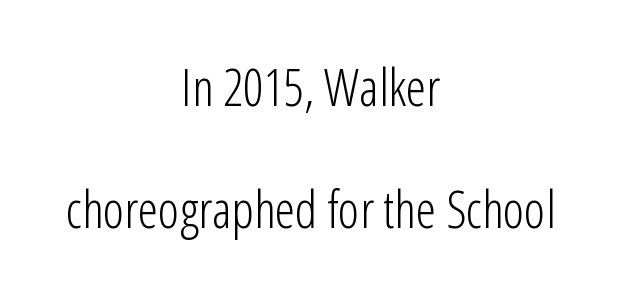
Q: Is the text bold? A: No.
Q: Is the text italic (slanted)? A: No, it is upright.
Q: Is the typeface a serif or a sans-serif typeface? A: Sans-serif.
Q: Is the text underlined? A: No.
Q: How is the paragraph aligned? A: Centered.
Q: Is the spacing between letters normal or unusually wide? A: Normal.
Q: Is the spacing between lines tight, normal or loose? A: Loose.
Q: Width (condensed, normal, or wide)? A: Condensed.
Q: Stroke contrast? A: Low.
Q: x-height? A: Medium.
Q: Monospaced? A: No.
